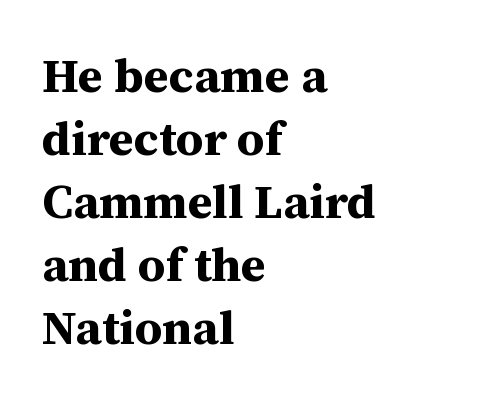
{"serif": "yes", "italic": "no", "bold": "yes", "weight": "bold", "width": "normal", "stroke_contrast": "medium", "x_height": "medium", "monospaced": "no", "underline": "no", "align": "left", "line_spacing": "normal", "line_spacing_ratio": 1.31, "letter_spacing": "normal", "letter_spacing_em": 0.0, "glyph_px": 48}
